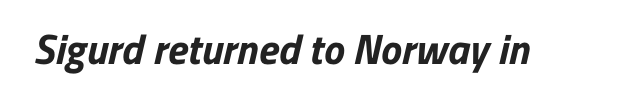
{"serif": "no", "bold": "yes", "weight": "bold", "width": "normal", "stroke_contrast": "low", "x_height": "medium", "monospaced": "no", "underline": "no", "letter_spacing": "normal", "letter_spacing_em": 0.0, "glyph_px": 42}
